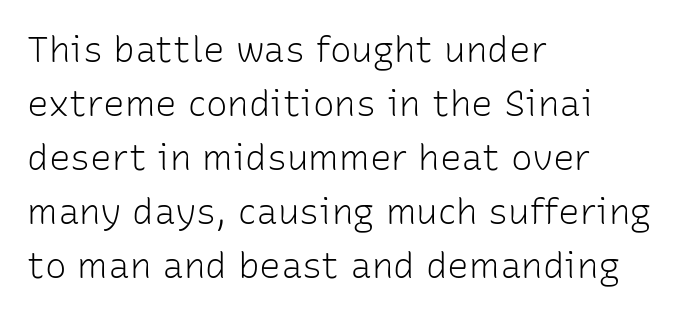
The image shows 36 px light sans-serif type, upright; set left-aligned, normal line spacing (1.5x), normal letter spacing, not underlined; low stroke contrast and a medium x-height.
